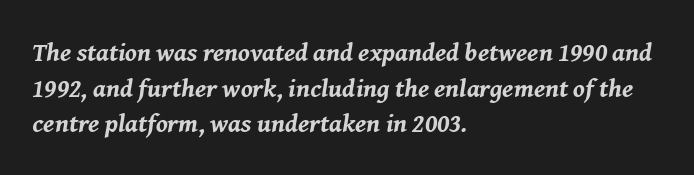
The image shows 26 px bold type, italic (leaning right); set left-aligned, normal line spacing (1.37x), normal letter spacing, not underlined.
